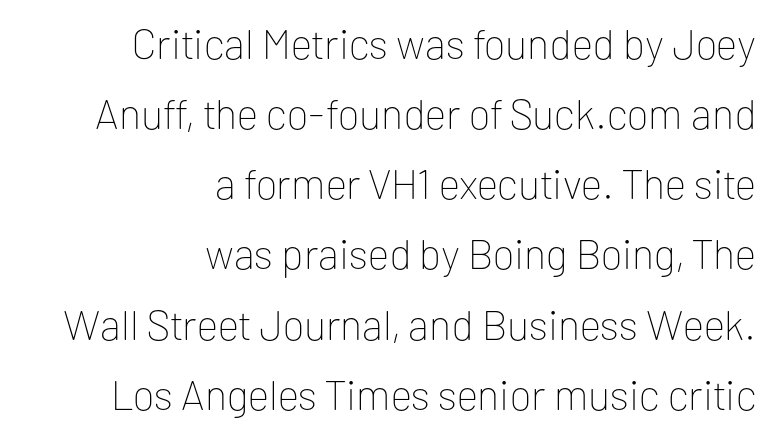
The space between consecutive lines is moderate. The passage shown is typed in a proportional face where columns would drift. Letterform terminals end flat and unadorned throughout the passage. Casual observation: everything's shoved over to the right.
